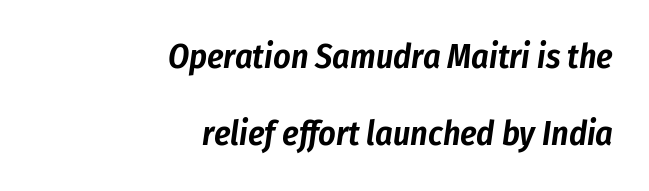
Q: Is the text italic (slanted)? A: Yes, it leans right by about 8 degrees.
Q: Is the text underlined? A: No.
Q: How is the paragraph aligned? A: Right-aligned.
Q: Is the spacing between letters normal or unusually wide? A: Normal.
Q: Is the spacing between lines tight, normal or loose? A: Loose.
Q: Width (condensed, normal, or wide)? A: Condensed.
Q: Stroke contrast? A: Low.
Q: x-height? A: Medium.
Q: Monospaced? A: No.
